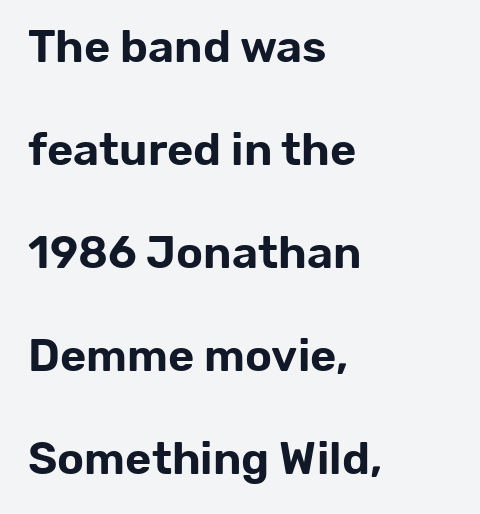
The image shows 45 px sans-serif type, upright; set left-aligned, loose line spacing (2.29x), normal letter spacing, not underlined; low stroke contrast and a medium x-height.
